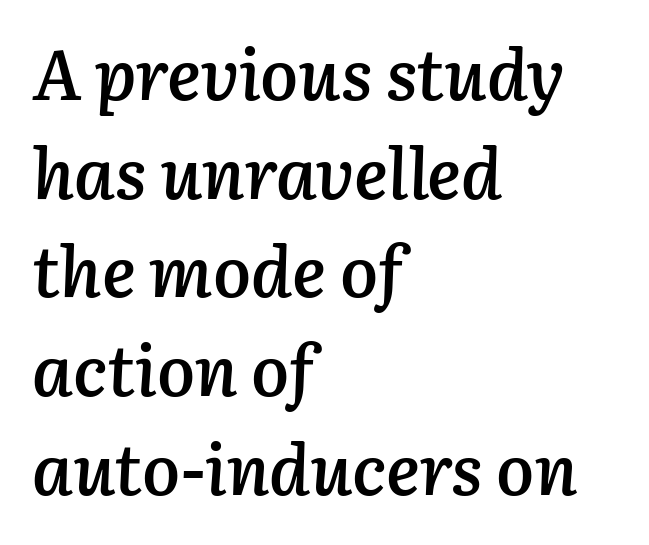
The image shows 71 px semibold type, italic (leaning right); set left-aligned, normal line spacing (1.39x), normal letter spacing, not underlined; low stroke contrast and a medium x-height.
